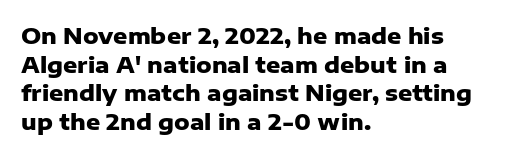
Teacher's note: observe the even left margin — that is flush-left alignment. You can tell it's not italic because the verticals are truly vertical. Words float on clear page, feet unadorned. The letterforms sit shoulder to shoulder at normal distance.
